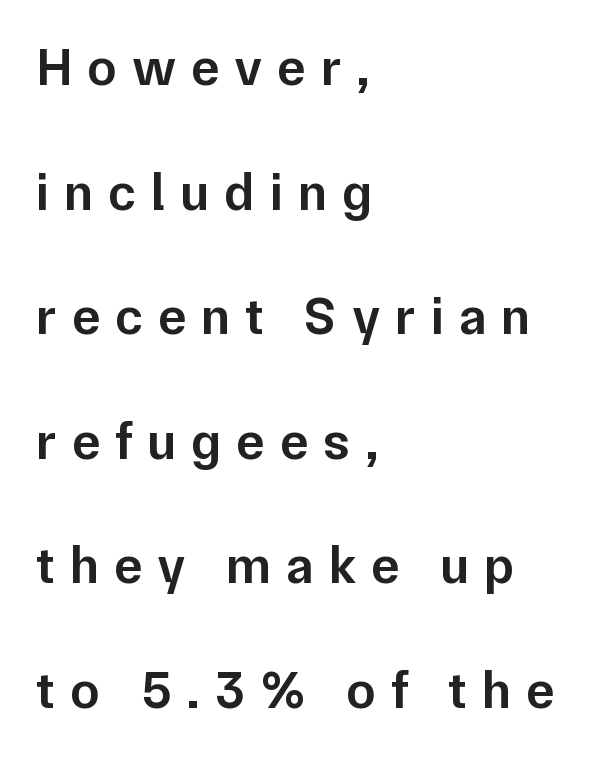
Character widths vary here, with narrow letters taking less room than wide ones. Each line starts at the same left margin while the right side varies. Compared with typical paragraphs, the rows here are farther apart. Its strokes are somewhat broadened, the hallmark of semibold type.
